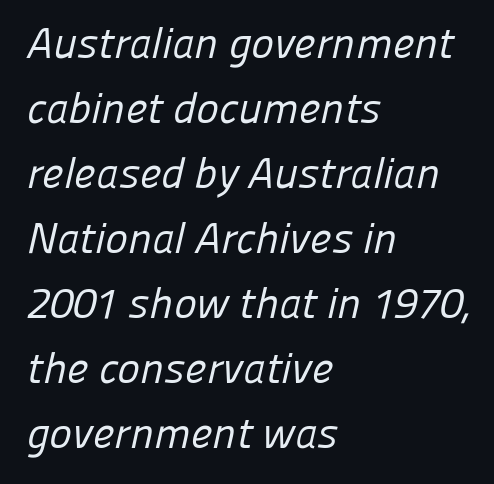
Q: Is the text bold? A: No.
Q: Is the typeface a serif or a sans-serif typeface? A: Sans-serif.
Q: Is the text underlined? A: No.
Q: How is the paragraph aligned? A: Left-aligned.
Q: Is the spacing between letters normal or unusually wide? A: Normal.
Q: Is the spacing between lines tight, normal or loose? A: Normal.
Q: Width (condensed, normal, or wide)? A: Normal.
Q: Stroke contrast? A: Low.
Q: x-height? A: Medium.
Q: Monospaced? A: No.
